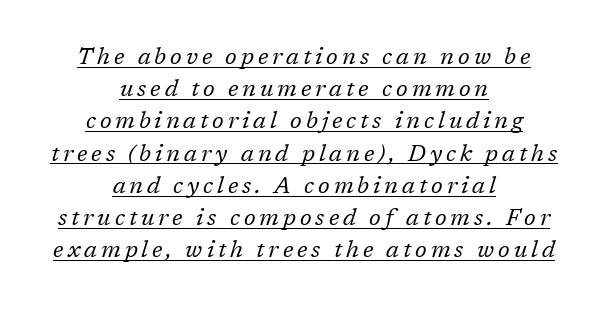
Layout note: lines centered. Stems and bowls with no extra thickness — not bold. Like a heading marked for emphasis, these lines bear an underscore. The space between consecutive lines is moderate. It's the slanting kind of type.
